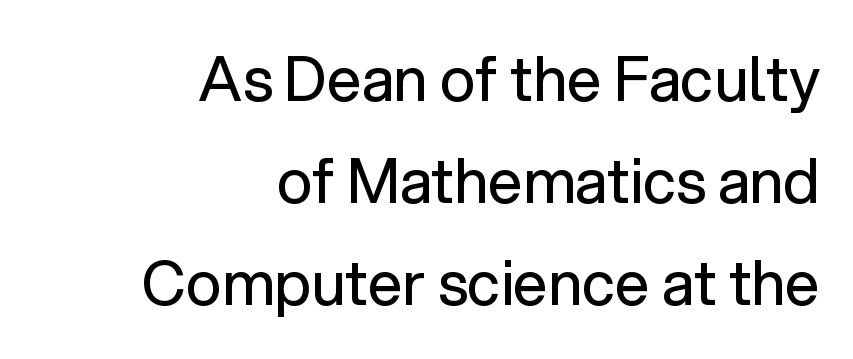
The image shows 61 px regular-weight sans-serif type, upright; set right-aligned, normal line spacing (1.67x), normal letter spacing, not underlined; low stroke contrast and a medium x-height.
